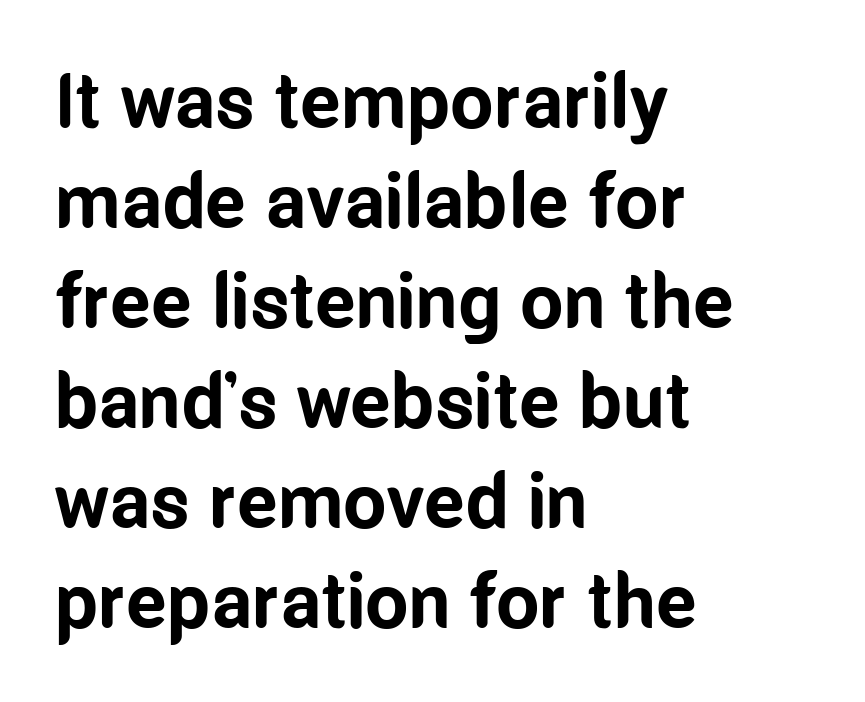
{"serif": "no", "italic": "no", "bold": "yes", "weight": "bold", "width": "condensed", "stroke_contrast": "low", "x_height": "medium", "monospaced": "no", "underline": "no", "align": "left", "line_spacing": "normal", "line_spacing_ratio": 1.3, "letter_spacing": "normal", "letter_spacing_em": 0.0, "glyph_px": 77}
